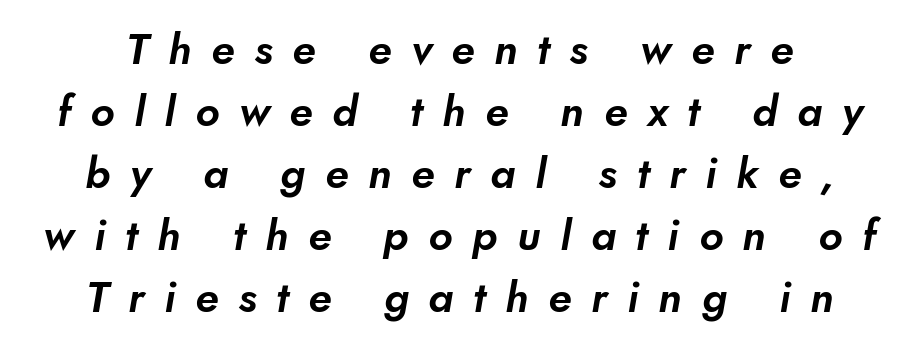
{"serif": "no", "width": "normal", "stroke_contrast": "low", "x_height": "small", "monospaced": "no", "underline": "no", "align": "center", "line_spacing": "normal", "line_spacing_ratio": 1.44, "letter_spacing": "wide", "letter_spacing_em": 0.46, "glyph_px": 43}
